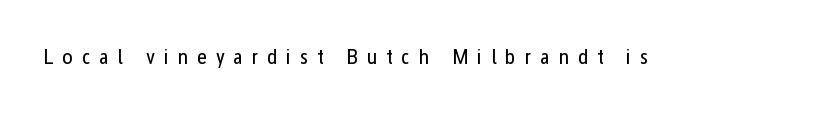
Q: Is the text bold? A: No.
Q: Is the text italic (slanted)? A: No, it is upright.
Q: Is the text underlined? A: No.
Q: Is the spacing between letters normal or unusually wide? A: Unusually wide.
